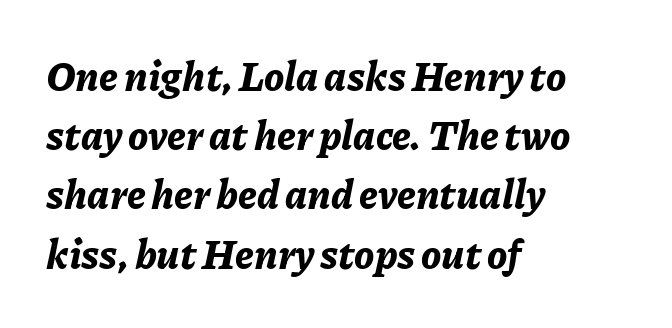
{"italic": "yes", "lean": "right", "slant_degrees": 11, "bold": "yes", "weight": "bold", "width": "normal", "stroke_contrast": "low", "x_height": "medium", "monospaced": "no", "underline": "no", "align": "left", "line_spacing": "normal", "line_spacing_ratio": 1.48, "letter_spacing": "normal", "letter_spacing_em": 0.0, "glyph_px": 40}
